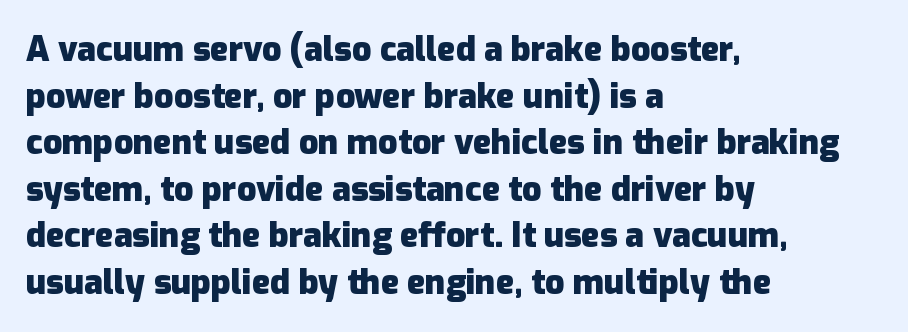
The face used here is rendered with its standard letterfit. A classic flush-left, rag-right setting is used for this passage. A bare baseline throughout the passage. Looks like regular typesetting: each glyph gets only the width it needs.
